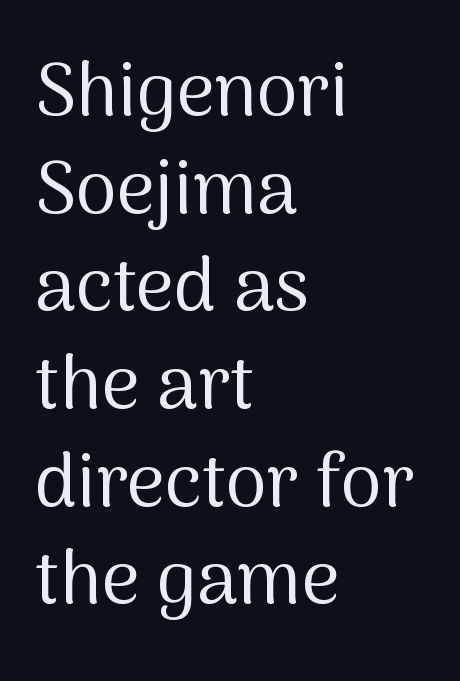
{"serif": "no", "italic": "no", "bold": "no", "weight": "regular", "width": "normal", "stroke_contrast": "medium", "x_height": "medium", "monospaced": "no", "underline": "no", "align": "left", "line_spacing": "normal", "line_spacing_ratio": 1.32, "letter_spacing": "normal", "letter_spacing_em": 0.0, "glyph_px": 74}
